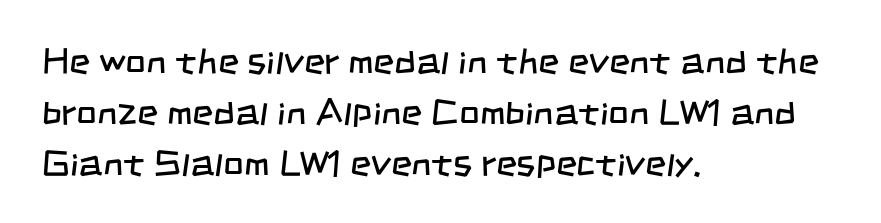
The image shows 36 px regular-weight, condensed sans-serif type; set left-aligned, normal line spacing (1.41x), normal letter spacing, not underlined; low stroke contrast and a large x-height.
